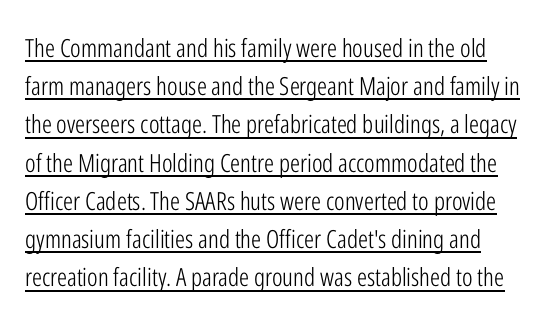
The space between consecutive lines is moderate. Is the letter spacing exaggerated? No — it looks like the ordinary default. This sample carries an underscore along the baseline area. The letters stand upright; this is a roman face. Weight: in the light-to-regular range.
